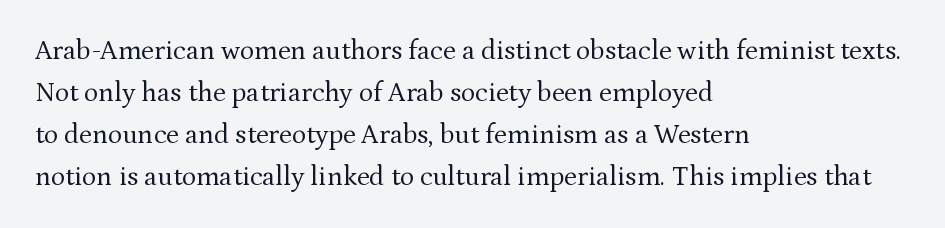
Anything drawn beneath the words? Only blank space. Each word holds together tightly as a unit, with standard inter-letter gaps. Each stroke keeps to a modest, everyday thickness or less. Normally led — the rows are evenly, conventionally spaced. In CSS terms this would be text-align: left. Does the lettering tilt? It doesn't — this is upright.
